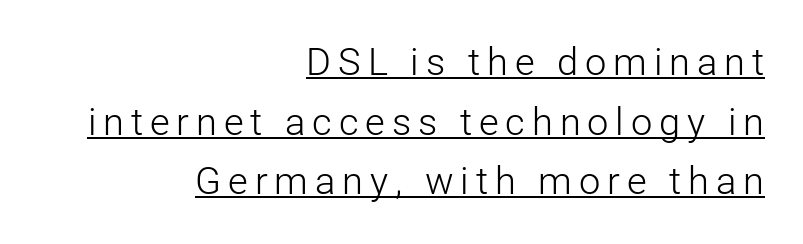
Line endings align vertically; line beginnings do not. Type style note: lacks serifs. Is this a heavy cut? Hardly; it is regular or lighter. Beneath each row of characters lies a ruled line. This is the regular roman posture of the typeface. Each letter keeps its own natural width here, so spacing adapts to shape.
